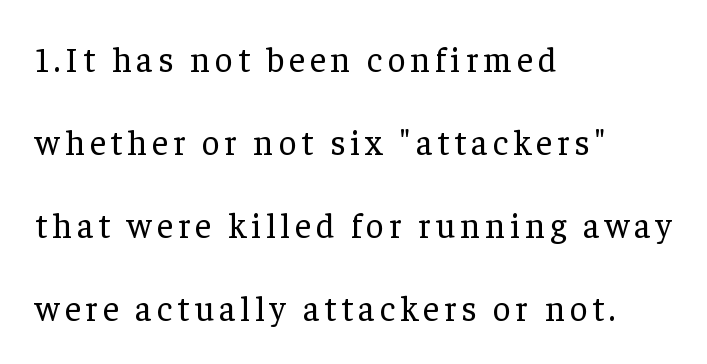
Q: Is the text bold? A: No.
Q: Is the text italic (slanted)? A: No, it is upright.
Q: Is the typeface a serif or a sans-serif typeface? A: Serif.
Q: Is the text underlined? A: No.
Q: How is the paragraph aligned? A: Left-aligned.
Q: Is the spacing between lines tight, normal or loose? A: Loose.
Q: Width (condensed, normal, or wide)? A: Normal.
Q: Stroke contrast? A: Low.
Q: x-height? A: Medium.
Q: Monospaced? A: No.
